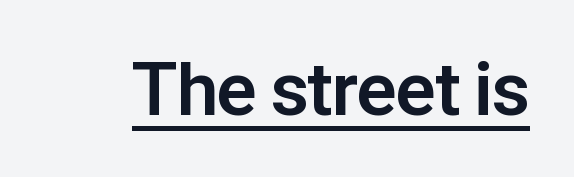
{"serif": "no", "italic": "no", "bold": "yes", "weight": "bold", "width": "normal", "stroke_contrast": "low", "x_height": "medium", "monospaced": "no", "underline": "yes", "letter_spacing": "normal", "letter_spacing_em": 0.0, "glyph_px": 74}
